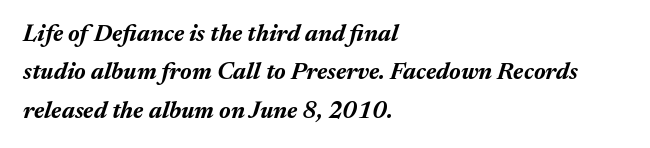
How are the letters spaced? Ordinarily, with no added tracking. Heavy-handed strokes throughout: this text is bold. The gap between lines stays unmarked. The lettering tilts uniformly, giving the passage an italic look. The leading is moderate, giving the passage an even texture.
